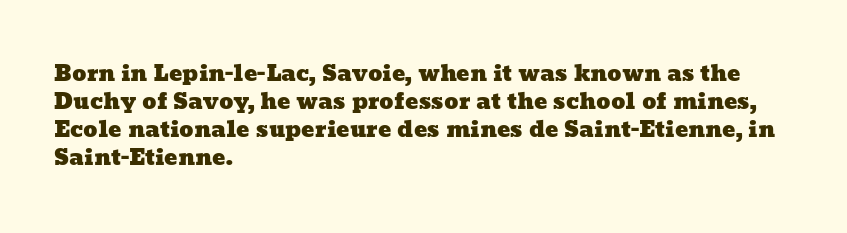
Q: Is the text underlined? A: No.
Q: How is the paragraph aligned? A: Left-aligned.
Q: Is the spacing between letters normal or unusually wide? A: Normal.
Q: Is the spacing between lines tight, normal or loose? A: Normal.
